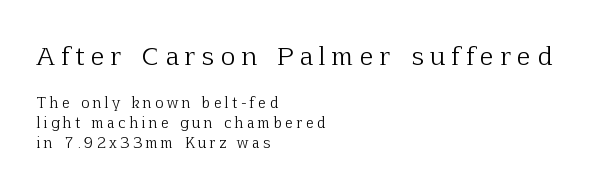
Characters remain perfectly vertical along every line. What stands out about the letter spacing? Its width — letters are far apart. A light-to-regular cut is what we see here. Any mark beneath the type? The region is blank. Caption: upper text group enlarged, lower text group reduced.
